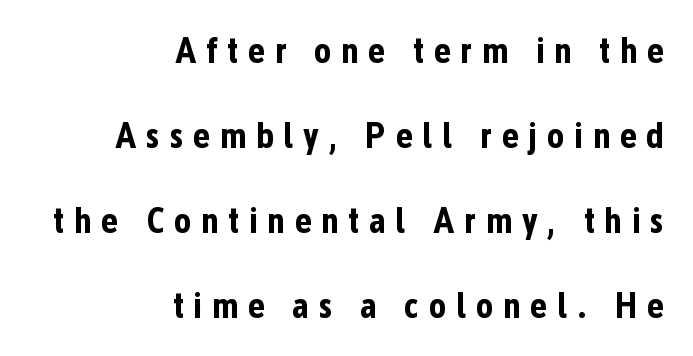
{"serif": "no", "italic": "no", "bold": "yes", "weight": "bold", "width": "condensed", "stroke_contrast": "low", "x_height": "medium", "monospaced": "no", "underline": "no", "align": "right", "line_spacing": "loose", "line_spacing_ratio": 2.36, "letter_spacing": "wide", "letter_spacing_em": 0.27, "glyph_px": 36}
